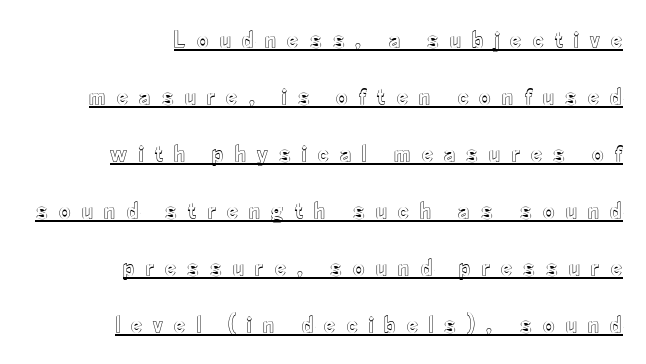
Q: Is the text italic (slanted)? A: No, it is upright.
Q: Is the text underlined? A: Yes.
Q: How is the paragraph aligned? A: Right-aligned.
Q: Is the spacing between letters normal or unusually wide? A: Unusually wide.
Q: Is the spacing between lines tight, normal or loose? A: Loose.
